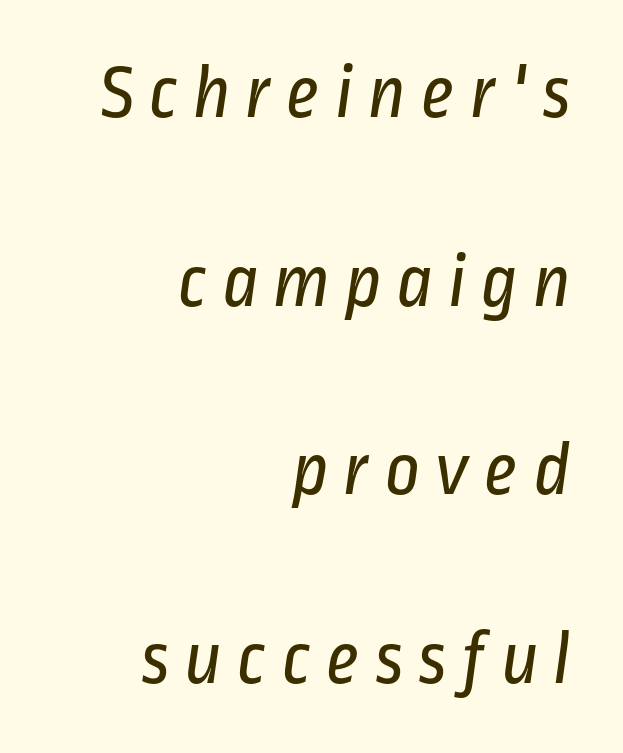
Decoration check: the copy has no underline. This sample is right-justified, so line beginnings fall wherever the words allow. The lines are spread far apart with generous leading. The rendering shows plain stroke endings on the letterforms — a sans-serif design. Letters have the restrained weight of plain body copy at most.
